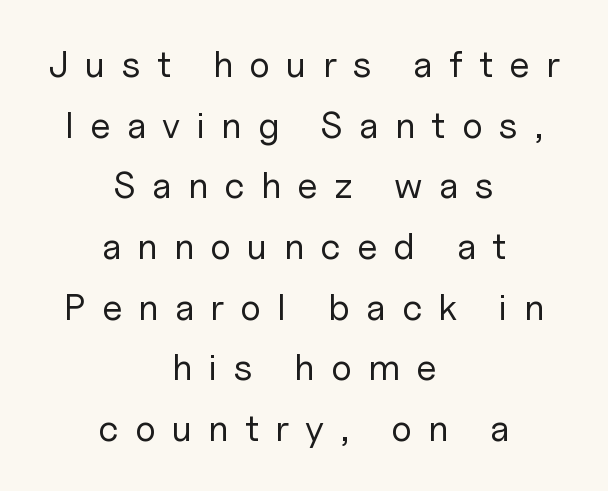
{"serif": "no", "italic": "no", "bold": "no", "weight": "regular", "width": "normal", "stroke_contrast": "low", "x_height": "medium", "monospaced": "no", "underline": "no", "align": "center", "line_spacing": "normal", "line_spacing_ratio": 1.64, "letter_spacing": "wide", "letter_spacing_em": 0.44, "glyph_px": 37}
